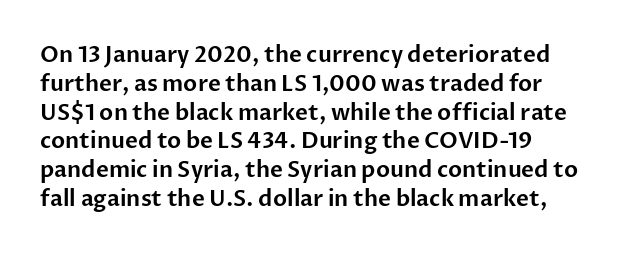
Descender tails drop into unmarked territory. Horizontal alignment here is leftward, the default for most running prose. Does extra space separate the letters? No, they use regular spacing. Upright lettering throughout. Evenly set lines give the paragraph a standard silhouette.
